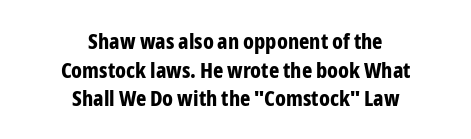
Between one letter and the next there's only the usual sliver of space. Stroke thickness is high; the sample reads as a true bold. Reading down the column, the eye jumps a familiar distance to each next line. Where is the straight margin? There isn't one; the lines are centered. Posture: upright roman.
